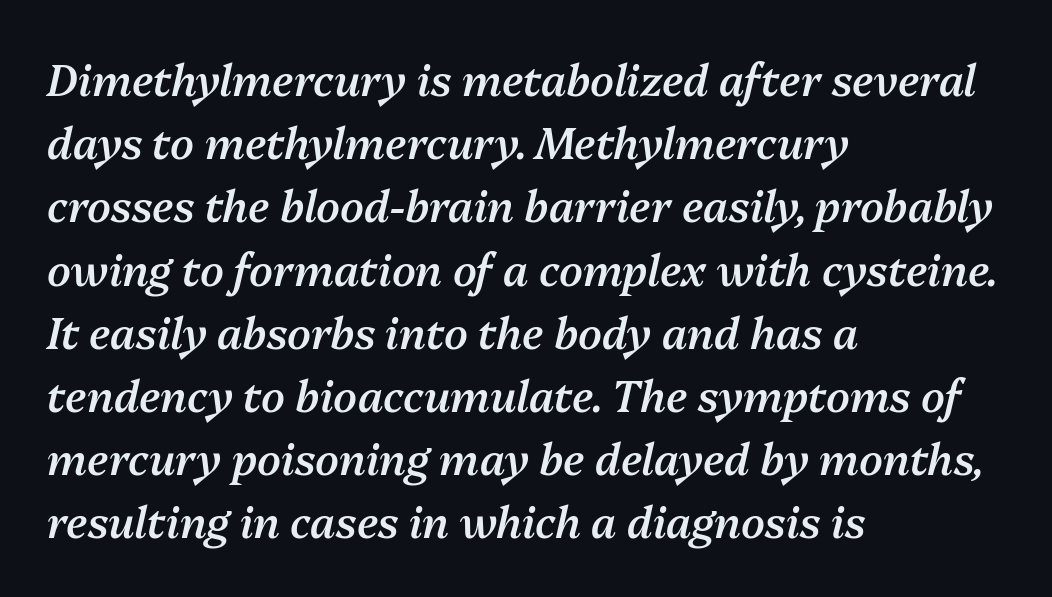
How would I describe the line gaps? Plain and ordinary. Tracking value appears to be zero — textbook default spacing. This rendering features lettering with no underline. Alignment: flush left. Its strokes are somewhat broadened, the hallmark of semibold type.
